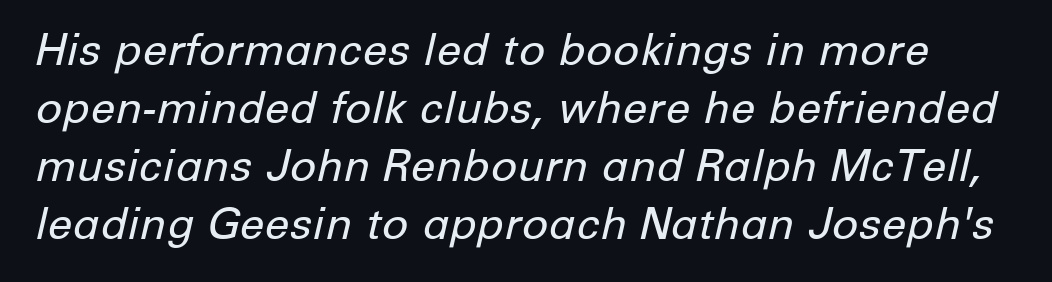
The image shows 44 px regular-weight type, italic (leaning right); set normal line spacing (1.32x), normal letter spacing, not underlined; low stroke contrast and a medium x-height.
